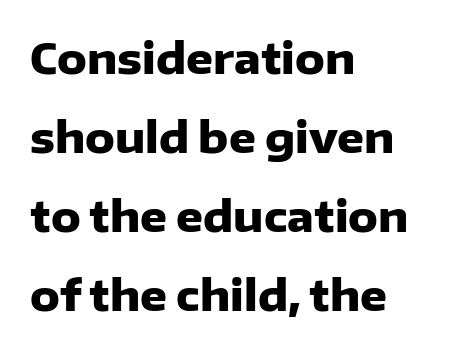
Q: Is the text bold? A: Yes.
Q: Is the text italic (slanted)? A: No, it is upright.
Q: Is the typeface a serif or a sans-serif typeface? A: Sans-serif.
Q: Is the text underlined? A: No.
Q: How is the paragraph aligned? A: Left-aligned.
Q: Is the spacing between letters normal or unusually wide? A: Normal.
Q: Width (condensed, normal, or wide)? A: Normal.
Q: Stroke contrast? A: Low.
Q: x-height? A: Medium.
Q: Monospaced? A: No.
